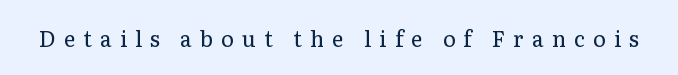
Q: Is the text bold? A: No.
Q: Is the text italic (slanted)? A: No, it is upright.
Q: Is the text underlined? A: No.
Q: Is the spacing between letters normal or unusually wide? A: Unusually wide.
